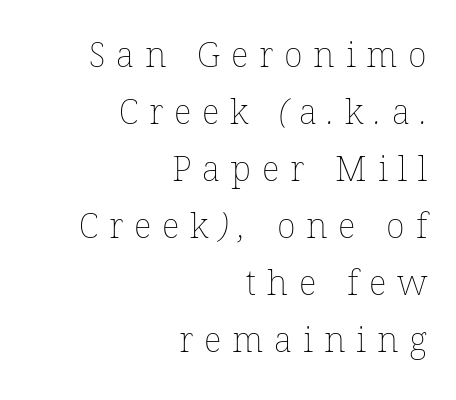
{"bold": "no", "weight": "thin", "width": "normal", "stroke_contrast": "low", "x_height": "medium", "monospaced": "no", "underline": "no", "align": "right", "line_spacing": "normal", "line_spacing_ratio": 1.63, "letter_spacing": "wide", "letter_spacing_em": 0.31, "glyph_px": 35}
